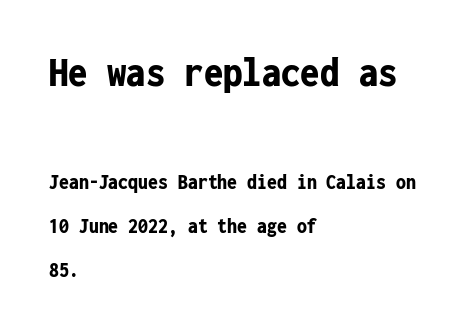
The image shows 43 px bold, condensed sans-serif type, upright, monospaced; set left-aligned, loose line spacing (2.01x), normal letter spacing, not underlined; the first (top) block is 1.95x larger; low stroke contrast and a medium x-height.
